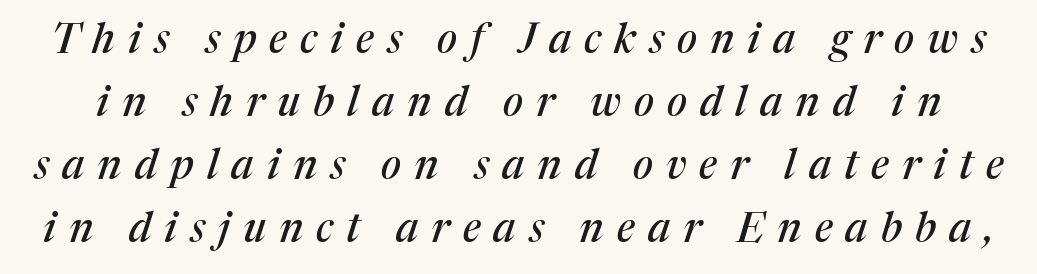
The image shows 41 px serif type, italic (leaning right); set normal line spacing (1.54x), unusually wide letter spacing (+0.32 em), not underlined; medium stroke contrast and a medium x-height.
